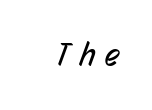
{"serif": "no", "bold": "no", "weight": "regular", "width": "condensed", "stroke_contrast": "low", "x_height": "medium", "monospaced": "no", "underline": "no", "align": "right", "letter_spacing": "wide", "letter_spacing_em": 0.31, "glyph_px": 33}
